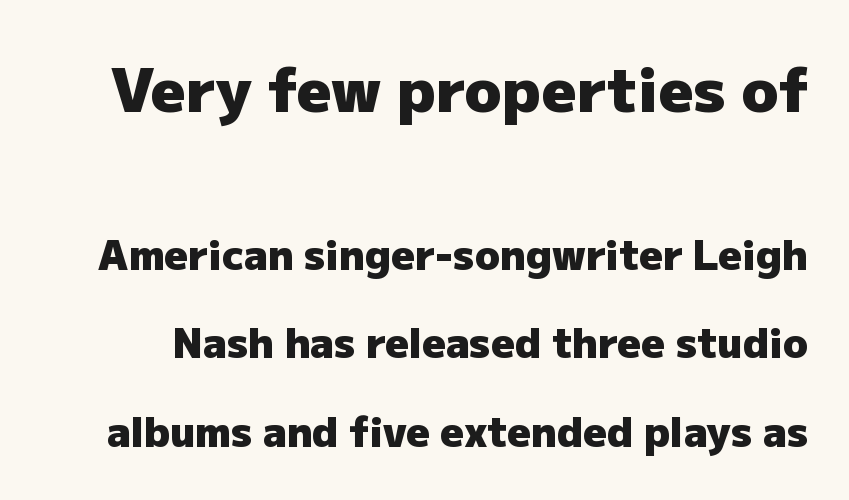
Q: Is the text bold? A: Yes.
Q: Is the text italic (slanted)? A: No, it is upright.
Q: Is the typeface a serif or a sans-serif typeface? A: Sans-serif.
Q: Is the text underlined? A: No.
Q: Is the spacing between letters normal or unusually wide? A: Normal.
Q: Is the spacing between lines tight, normal or loose? A: Loose.
Q: Which block of text is set in a larger size, the first (top) or the second (bottom)? A: The first (top) one.
Q: Width (condensed, normal, or wide)? A: Normal.
Q: Stroke contrast? A: Low.
Q: x-height? A: Medium.
Q: Monospaced? A: No.
